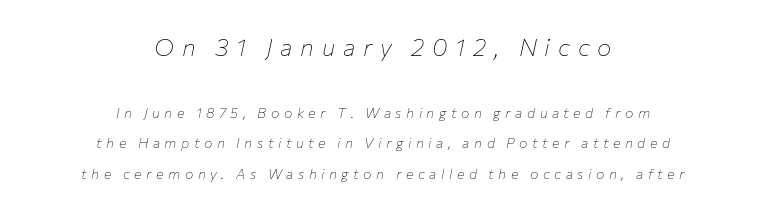
{"italic": "yes", "lean": "right", "slant_degrees": 12, "bold": "no", "underline": "no", "align": "center", "line_spacing": "loose", "line_spacing_ratio": 2.19, "letter_spacing": "wide", "letter_spacing_em": 0.32, "larger_block": "first", "size_ratio": 1.71, "glyph_px": 24}
